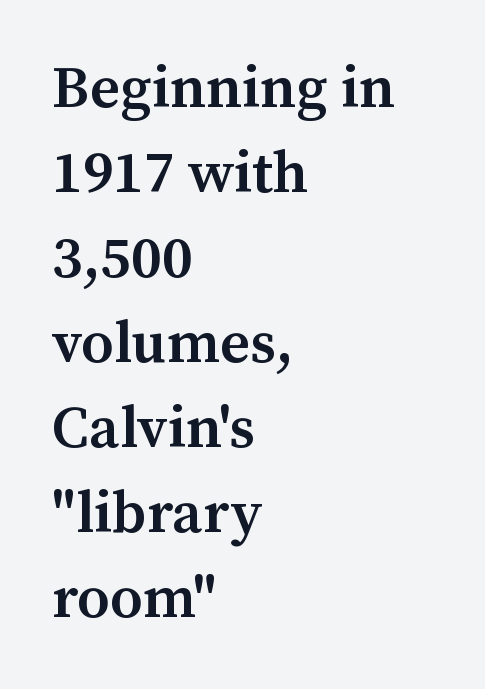
{"serif": "yes", "italic": "no", "bold": "semi", "weight": "semibold", "width": "normal", "stroke_contrast": "medium", "x_height": "medium", "monospaced": "no", "underline": "no", "align": "left", "line_spacing": "normal", "line_spacing_ratio": 1.44, "letter_spacing": "normal", "letter_spacing_em": 0.0, "glyph_px": 59}
